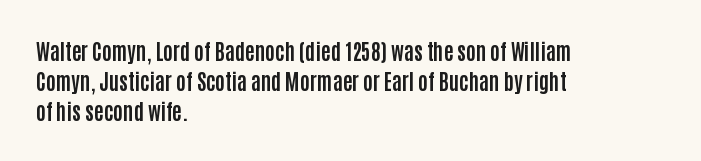
Emphasis by weight is at full strength: bold. Compared with typical body copy, the letter spacing here is the same. The passage shown is not underscored anywhere. Each new line begins a customary step beneath the previous one.
